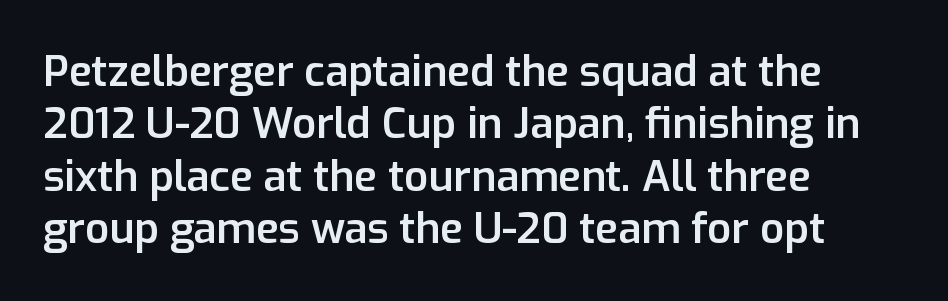
{"serif": "no", "italic": "no", "bold": "semi", "weight": "semibold", "width": "normal", "stroke_contrast": "low", "x_height": "medium", "monospaced": "no", "underline": "no", "align": "left", "line_spacing": "normal", "line_spacing_ratio": 1.25, "letter_spacing": "normal", "letter_spacing_em": 0.0, "glyph_px": 42}
